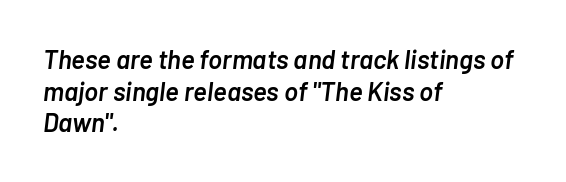
{"italic": "yes", "lean": "right", "slant_degrees": 7, "bold": "semi", "underline": "no", "align": "left", "line_spacing_ratio": 1.22, "letter_spacing": "normal", "letter_spacing_em": 0.0, "glyph_px": 26}
